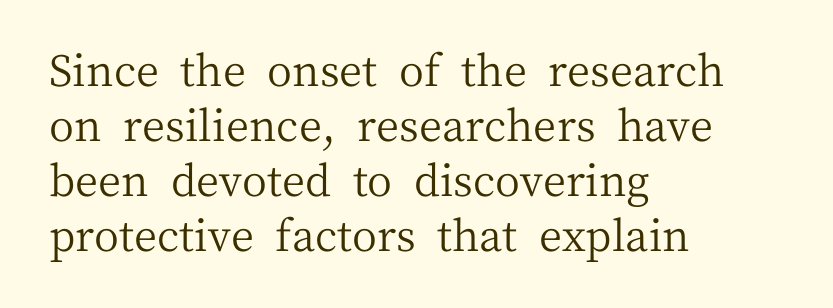
No italicization has been applied; the sample stays upright. Think of a printed novel: that variable character pitch is what you see here. Caption: standard tracking, unaltered. The face looks like a standard text weight, possibly lighter. Notice how the passage keeps a crisp vertical edge on the left only. The gap between lines stays unmarked.
